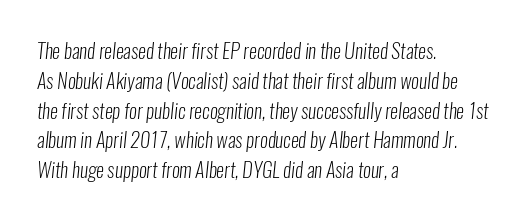
The image shows 20 px text type; set left-aligned, normal line spacing (1.49x), normal letter spacing, not underlined.
